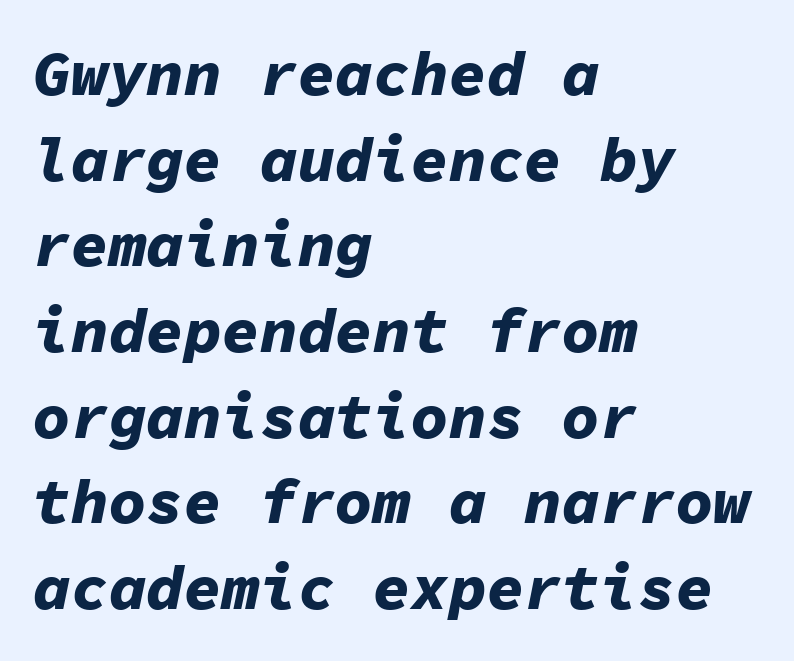
Q: Is the text bold? A: Yes.
Q: Is the text italic (slanted)? A: Yes, it leans right by about 11 degrees.
Q: Is the text underlined? A: No.
Q: How is the paragraph aligned? A: Left-aligned.
Q: Is the spacing between letters normal or unusually wide? A: Normal.
Q: Is the spacing between lines tight, normal or loose? A: Normal.
Q: Width (condensed, normal, or wide)? A: Normal.
Q: Stroke contrast? A: Low.
Q: x-height? A: Medium.
Q: Monospaced? A: Yes.
